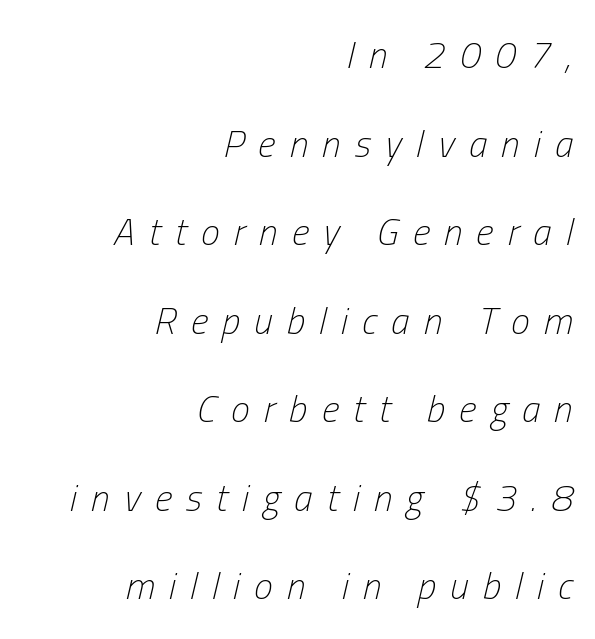
The image shows 38 px light, condensed type, italic (leaning right); set right-aligned, loose line spacing (2.33x), unusually wide letter spacing (+0.37 em), not underlined; low stroke contrast and a medium x-height.
